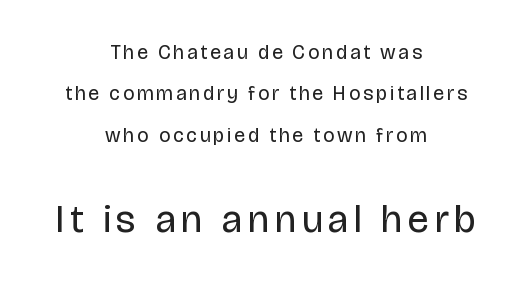
This is sans-serif lettering, the kind often seen on screens and signage. The setting favours the middle, as headings and verse often do. These lines were composed using upright roman letters. Honestly, there is no underline to notice here at all. Is the lower block the larger one? Yes — the lower block carries the bigger type.
